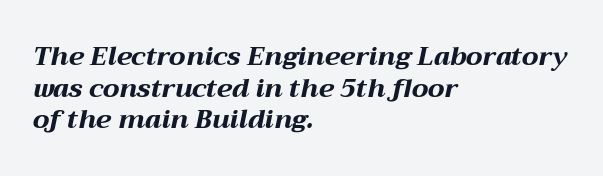
Set as a true bold cut, around the 700 mark. Plain, unruled lines of type. Looking at the ascenders, they clearly lean. The letterforms sit shoulder to shoulder at normal distance.
